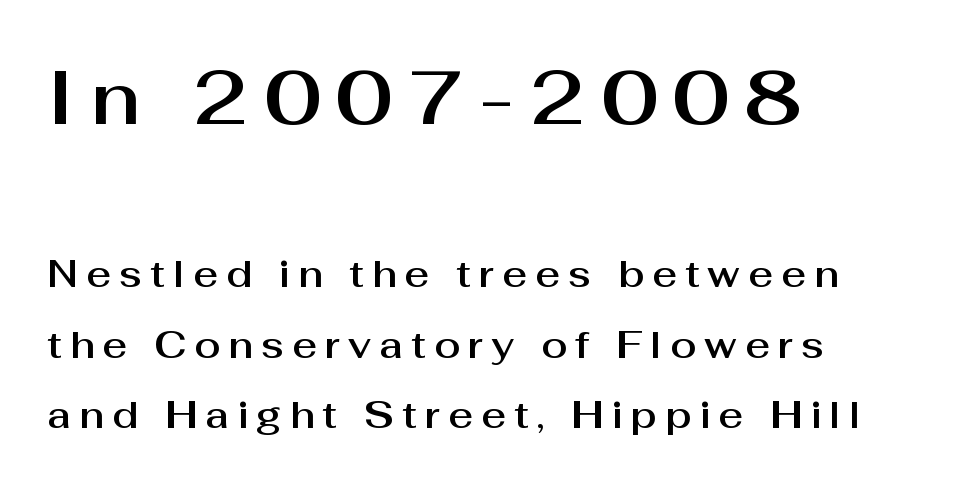
Q: Is the text italic (slanted)? A: No, it is upright.
Q: Is the typeface a serif or a sans-serif typeface? A: Sans-serif.
Q: Is the text underlined? A: No.
Q: How is the paragraph aligned? A: Left-aligned.
Q: Is the spacing between letters normal or unusually wide? A: Unusually wide.
Q: Which block of text is set in a larger size, the first (top) or the second (bottom)? A: The first (top) one.
Q: Width (condensed, normal, or wide)? A: Normal.
Q: Stroke contrast? A: Medium.
Q: x-height? A: Medium.
Q: Monospaced? A: No.
